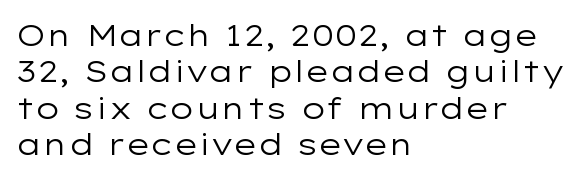
Q: Is the text bold? A: No.
Q: Is the text italic (slanted)? A: No, it is upright.
Q: Is the typeface a serif or a sans-serif typeface? A: Sans-serif.
Q: Is the text underlined? A: No.
Q: How is the paragraph aligned? A: Left-aligned.
Q: Is the spacing between letters normal or unusually wide? A: Normal.
Q: Width (condensed, normal, or wide)? A: Wide.
Q: Stroke contrast? A: Low.
Q: x-height? A: Medium.
Q: Monospaced? A: No.
